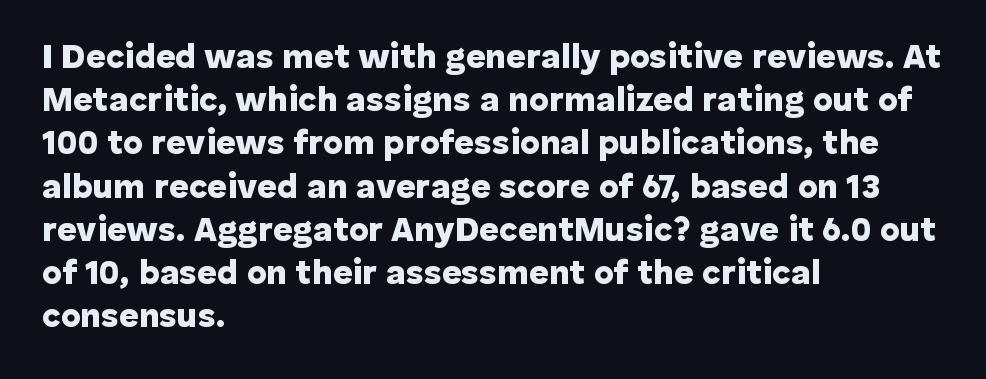
Q: Is the text bold? A: Yes.
Q: Is the text italic (slanted)? A: No, it is upright.
Q: Is the typeface a serif or a sans-serif typeface? A: Sans-serif.
Q: Is the text underlined? A: No.
Q: How is the paragraph aligned? A: Left-aligned.
Q: Is the spacing between letters normal or unusually wide? A: Normal.
Q: Is the spacing between lines tight, normal or loose? A: Normal.
Q: Width (condensed, normal, or wide)? A: Normal.
Q: Stroke contrast? A: Low.
Q: x-height? A: Medium.
Q: Monospaced? A: No.
